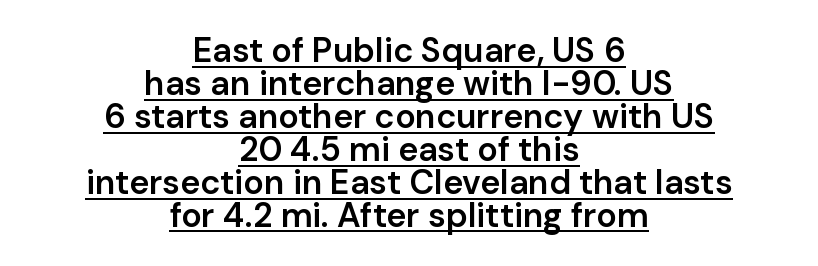
Q: Is the text bold? A: Semi-bold.
Q: Is the text italic (slanted)? A: No, it is upright.
Q: Is the typeface a serif or a sans-serif typeface? A: Sans-serif.
Q: Is the text underlined? A: Yes.
Q: How is the paragraph aligned? A: Centered.
Q: Is the spacing between letters normal or unusually wide? A: Normal.
Q: Is the spacing between lines tight, normal or loose? A: Tight.
Q: Width (condensed, normal, or wide)? A: Normal.
Q: Stroke contrast? A: Low.
Q: x-height? A: Medium.
Q: Monospaced? A: No.
